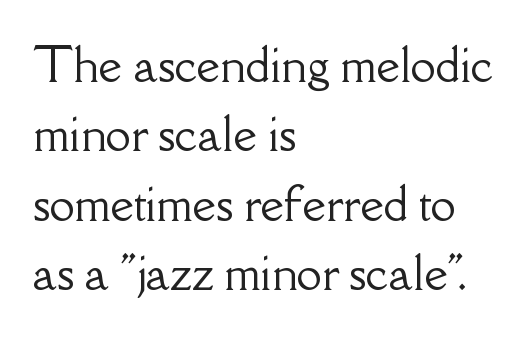
Words appear dense and cohesive because spacing is normal. The gap between lines stays unmarked. Old-style or modern, the face here clearly has serifs. The typography opts for an upright posture over an oblique one. Regular leading. This sample has the flowing, uneven cadence of proportional lettering.
